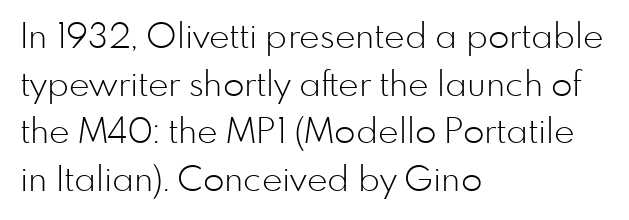
Compared with typical paragraphs, the rows here are spaced about the same. Underline: absent. Character widths vary here, with narrow letters taking less room than wide ones. Rendered with straight, roman letterforms. Compared with a centered layout, this one pins lines to the left instead. This sample uses a sans-serif face.
